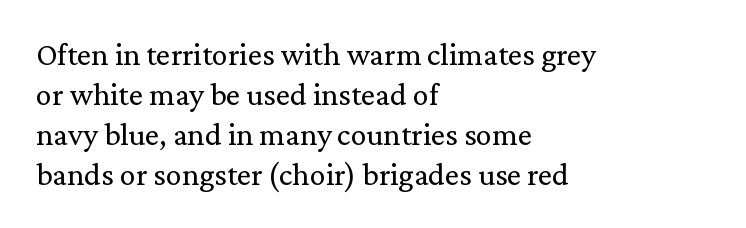
{"serif": "yes", "italic": "no", "bold": "no", "weight": "regular", "width": "normal", "stroke_contrast": "medium", "x_height": "medium", "monospaced": "no", "underline": "no", "align": "left", "line_spacing": "normal", "line_spacing_ratio": 1.25, "letter_spacing": "normal", "letter_spacing_em": 0.0, "glyph_px": 32}
